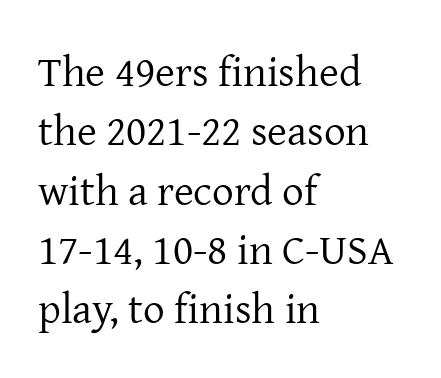
The image shows 43 px regular-weight serif type, upright; set left-aligned, normal line spacing (1.38x), normal letter spacing, not underlined; low stroke contrast and a medium x-height.
